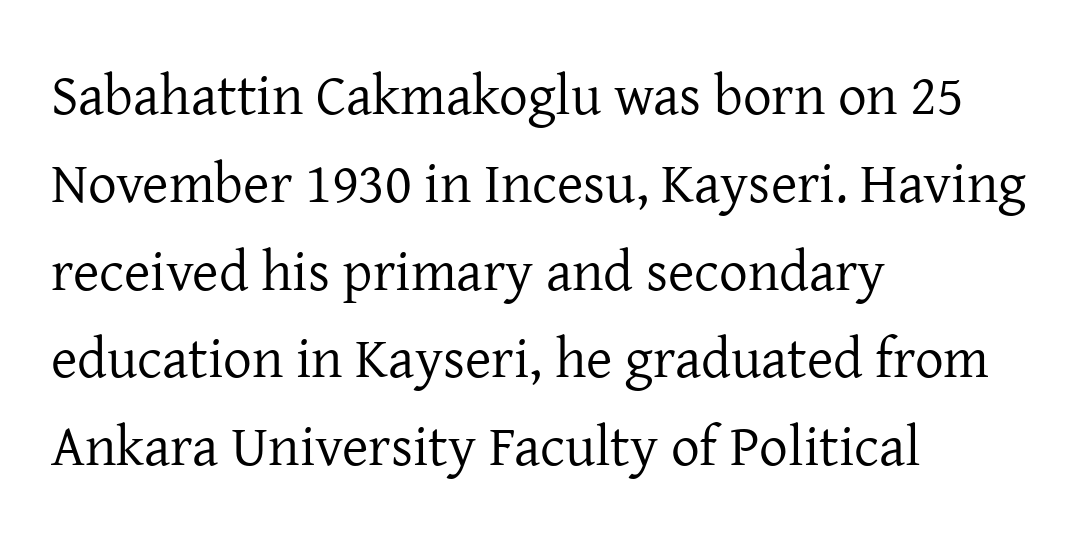
{"serif": "yes", "italic": "no", "bold": "no", "weight": "regular", "width": "normal", "stroke_contrast": "low", "x_height": "medium", "monospaced": "no", "underline": "no", "align": "left", "line_spacing": "normal", "line_spacing_ratio": 1.54, "letter_spacing": "normal", "letter_spacing_em": 0.0, "glyph_px": 57}
